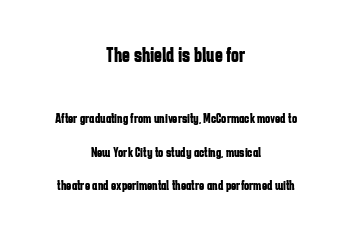
How heavy is the stroke? Heavy — this is a bold. Is the letter spacing exaggerated? No — it looks like the ordinary default. The designer dialed line spacing up above the default. The typesetter chose a symmetrical, centered arrangement here. Descenders hang freely into open space. Ascenders rise straight up at ninety degrees.
